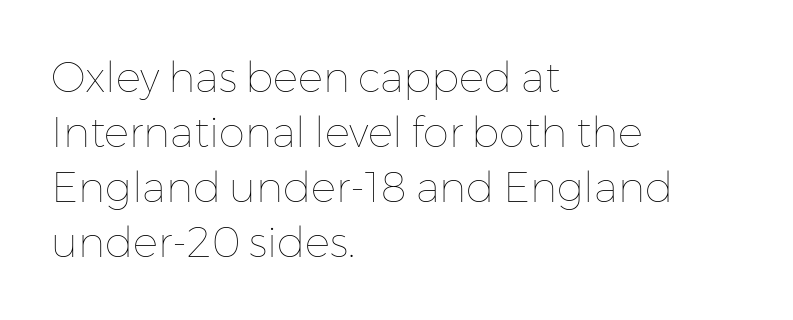
Q: Is the text bold? A: No.
Q: Is the text italic (slanted)? A: No, it is upright.
Q: Is the text underlined? A: No.
Q: How is the paragraph aligned? A: Left-aligned.
Q: Is the spacing between letters normal or unusually wide? A: Normal.
Q: Is the spacing between lines tight, normal or loose? A: Normal.
Q: Width (condensed, normal, or wide)? A: Normal.
Q: Stroke contrast? A: Low.
Q: x-height? A: Medium.
Q: Monospaced? A: No.
